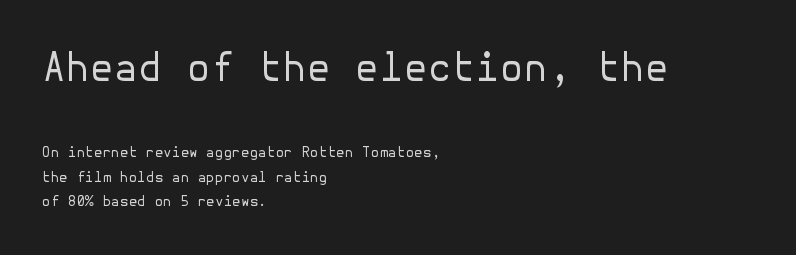
Q: Is the text bold? A: No.
Q: Is the text italic (slanted)? A: No, it is upright.
Q: Is the typeface a serif or a sans-serif typeface? A: Sans-serif.
Q: Is the text underlined? A: No.
Q: How is the paragraph aligned? A: Left-aligned.
Q: Is the spacing between letters normal or unusually wide? A: Normal.
Q: Which block of text is set in a larger size, the first (top) or the second (bottom)? A: The first (top) one.
Q: Width (condensed, normal, or wide)? A: Normal.
Q: Stroke contrast? A: Low.
Q: x-height? A: Medium.
